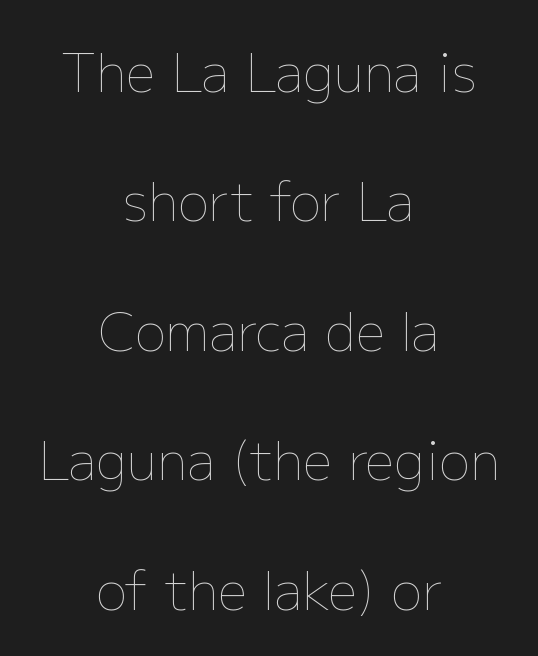
{"italic": "no", "bold": "no", "weight": "thin", "width": "normal", "stroke_contrast": "low", "x_height": "medium", "monospaced": "no", "underline": "no", "align": "center", "line_spacing": "loose", "line_spacing_ratio": 2.49, "letter_spacing": "normal", "letter_spacing_em": 0.0, "glyph_px": 52}
